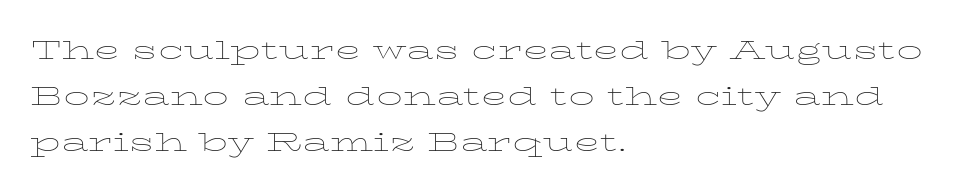
The letterforms sit at book weight or below. The space directly below the letters is spotless. Note the varied advance widths — an 'i' is clearly narrower than an 'm'. How are the letters spaced? Ordinarily, with no added tracking. Posture: upright roman.
